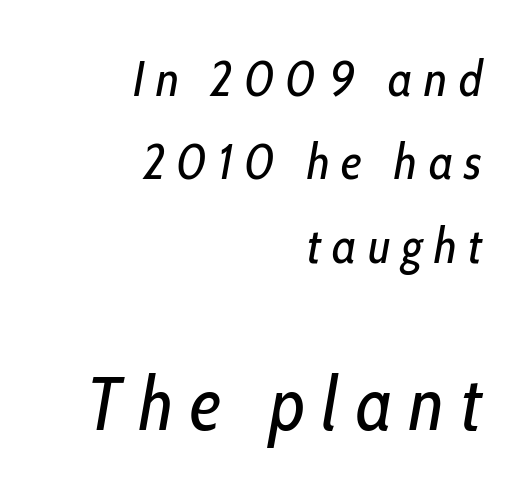
The image shows 75 px regular-weight, condensed type, italic (leaning right); set right-aligned, normal line spacing (1.67x), unusually wide letter spacing (+0.23 em), not underlined; the second (bottom) block is 1.5x larger; low stroke contrast and a medium x-height.
